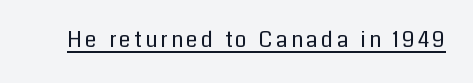
The image shows 21 px text type, upright; set underlined.
